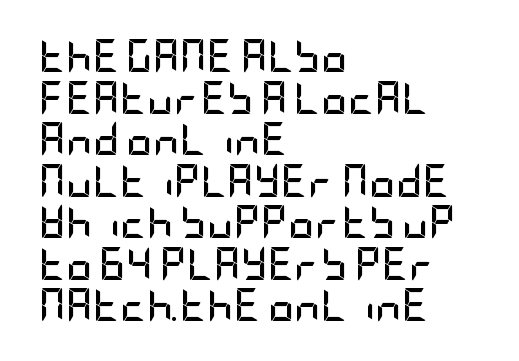
The image shows 33 px semibold, condensed sans-serif type, upright; set left-aligned, normal line spacing (1.26x), normal letter spacing, not underlined; low stroke contrast and a large x-height.
